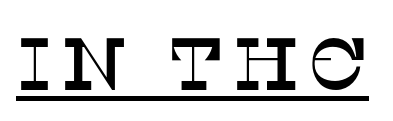
Style check: upright. Is this a sans? No — the strokes have serifs. A typesetter would call this proportional, since set widths differ per character. Beneath each row of characters lies a ruled line.
